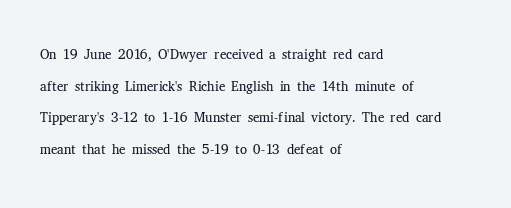
Teacher's note: observe the even left margin — that is flush-left alignment. The passage shown is not underscored anywhere. The rendering uses a moderate line-height, typical for paragraphs. Ascenders rise straight up at ninety degrees. Nobody touched the tracking dial on this one.
